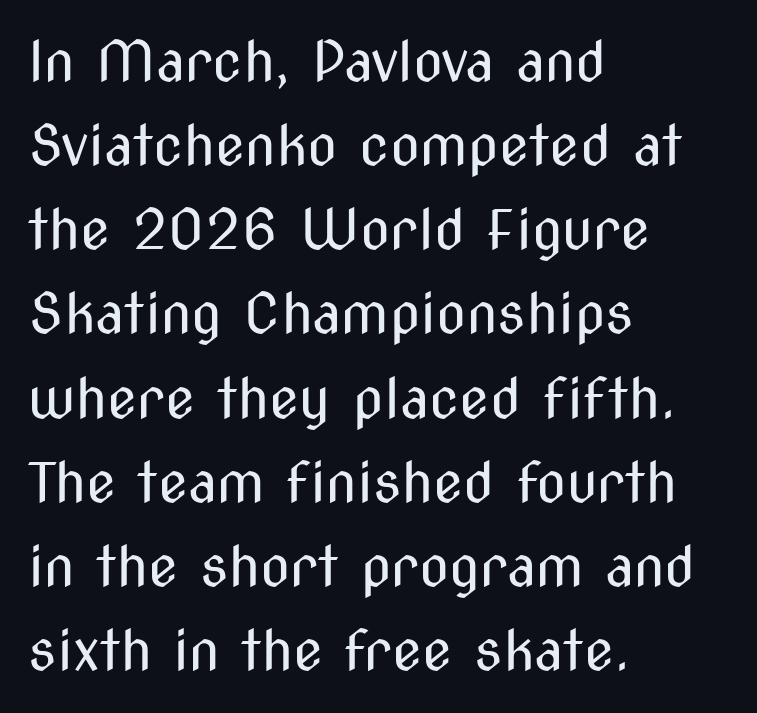
{"serif": "no", "italic": "no", "bold": "no", "weight": "regular", "width": "condensed", "stroke_contrast": "medium", "x_height": "medium", "monospaced": "no", "underline": "no", "align": "left", "line_spacing": "normal", "line_spacing_ratio": 1.53, "letter_spacing": "normal", "letter_spacing_em": 0.0, "glyph_px": 55}
